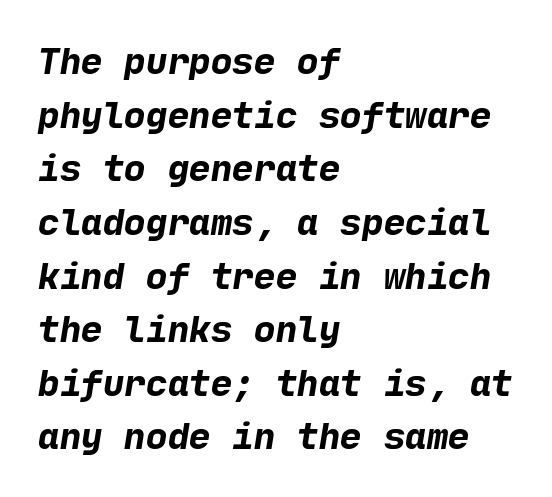
{"serif": "no", "bold": "yes", "weight": "bold", "width": "normal", "stroke_contrast": "low", "x_height": "medium", "underline": "no", "align": "left", "line_spacing": "normal", "line_spacing_ratio": 1.49, "letter_spacing": "normal", "letter_spacing_em": 0.0, "glyph_px": 36}
